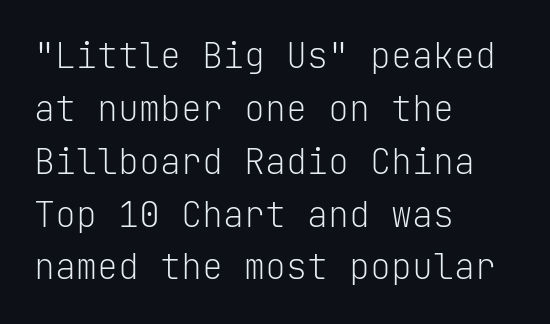
A roman cut, with each character standing at attention. Check under the words: just untouched page. This sample is left-justified, so line endings fall wherever the words run out. Quick note: interline space is typical. Characters follow at the spacing the type designer built in. Is this a heavy cut? Hardly; it is regular or lighter.
